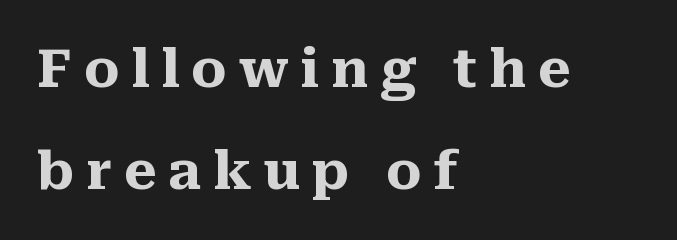
{"serif": "yes", "italic": "no", "bold": "yes", "weight": "heavy", "width": "normal", "stroke_contrast": "medium", "x_height": "medium", "monospaced": "no", "underline": "no", "align": "left", "line_spacing": "loose", "line_spacing_ratio": 1.93, "letter_spacing": "wide", "letter_spacing_em": 0.22, "glyph_px": 53}
